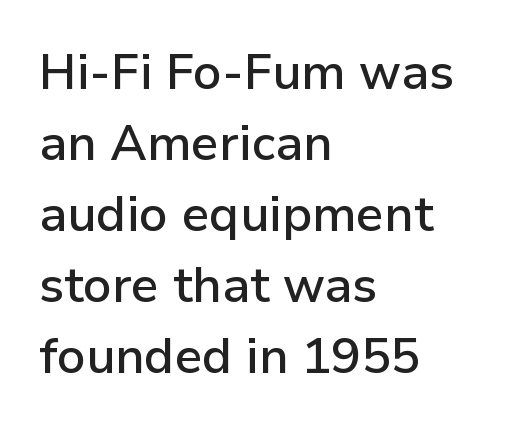
{"serif": "no", "italic": "no", "bold": "semi", "weight": "semibold", "width": "normal", "stroke_contrast": "low", "x_height": "medium", "monospaced": "no", "underline": "no", "align": "left", "line_spacing": "normal", "line_spacing_ratio": 1.45, "letter_spacing": "normal", "letter_spacing_em": 0.0, "glyph_px": 49}
